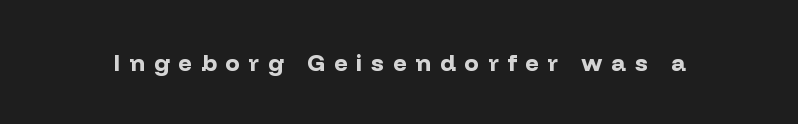
{"italic": "no", "bold": "yes", "underline": "no", "letter_spacing": "wide", "letter_spacing_em": 0.37, "glyph_px": 24}
